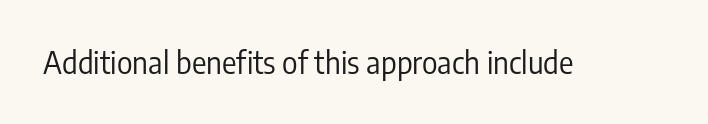
{"serif": "no", "italic": "no", "bold": "no", "weight": "regular", "width": "condensed", "stroke_contrast": "low", "x_height": "medium", "monospaced": "no", "underline": "no", "letter_spacing": "normal", "letter_spacing_em": 0.0, "glyph_px": 30}
